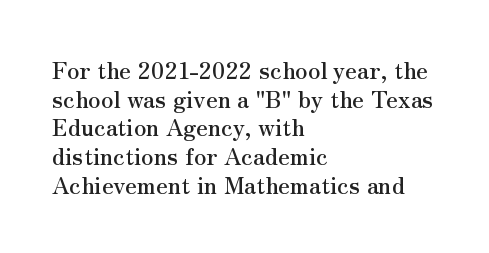
Q: Is the text italic (slanted)? A: No, it is upright.
Q: Is the text underlined? A: No.
Q: How is the paragraph aligned? A: Left-aligned.
Q: Is the spacing between letters normal or unusually wide? A: Normal.
Q: Is the spacing between lines tight, normal or loose? A: Normal.
